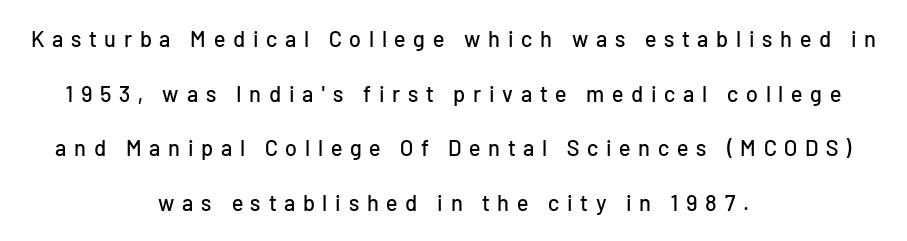
Casual observation: everything's sitting right in the middle. The words here are not underlined. Honestly, the letter spacing is so wide it's the main thing you notice. It's the straight-up-and-down kind of type.
